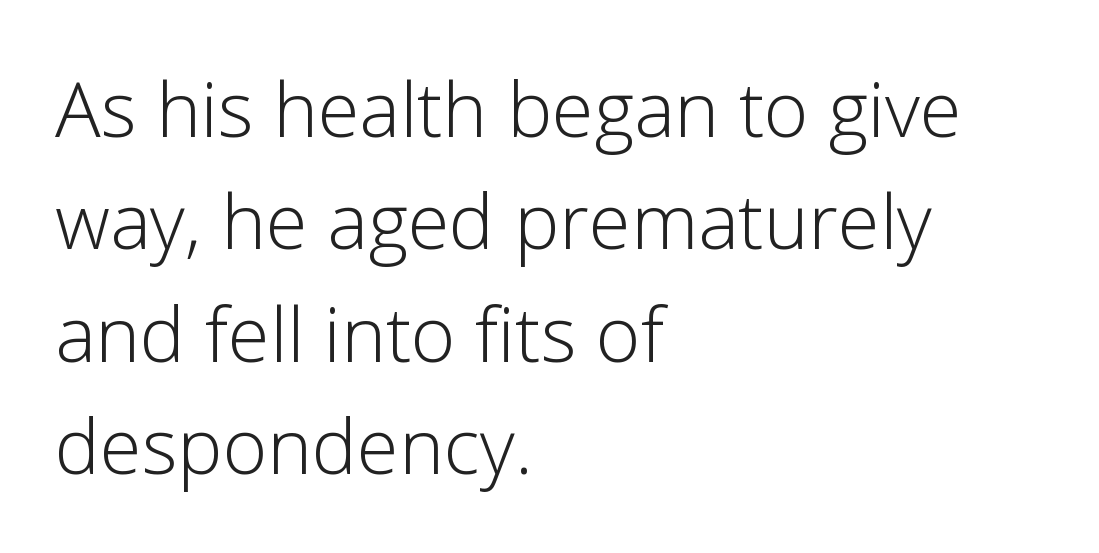
{"serif": "no", "italic": "no", "bold": "no", "weight": "light", "width": "normal", "stroke_contrast": "low", "x_height": "medium", "monospaced": "no", "underline": "no", "align": "left", "line_spacing": "normal", "line_spacing_ratio": 1.48, "letter_spacing": "normal", "letter_spacing_em": 0.0, "glyph_px": 76}
